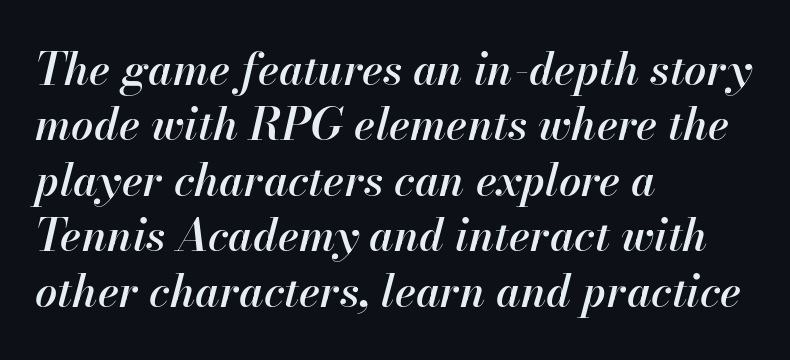
{"italic": "yes", "lean": "right", "slant_degrees": 13, "bold": "semi", "weight": "semibold", "width": "normal", "stroke_contrast": "high", "x_height": "small", "monospaced": "no", "underline": "no", "align": "left", "line_spacing": "normal", "line_spacing_ratio": 1.26, "letter_spacing": "normal", "letter_spacing_em": 0.0, "glyph_px": 44}
